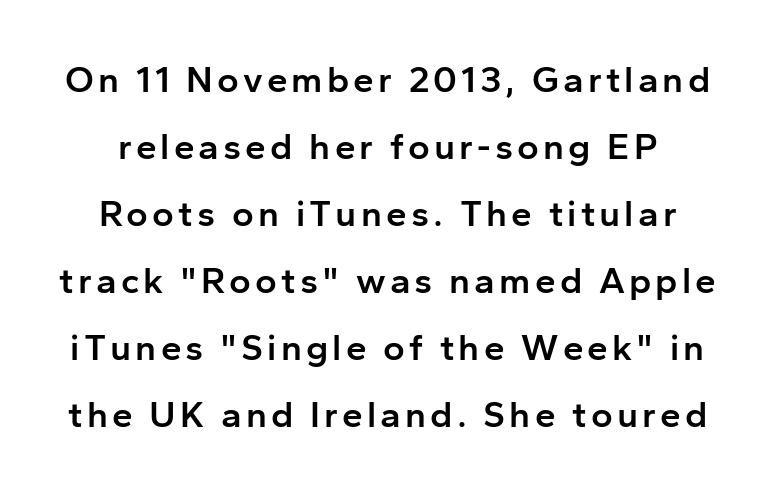
This is moderately heavy type, rendered in semibold. Nobody drew a line under any word here. The lettering stays uniformly vertical, giving the passage a roman look. The text was rendered using a sans face with plain stroke endings. Proportional: the letters do not fall into vertical columns.
